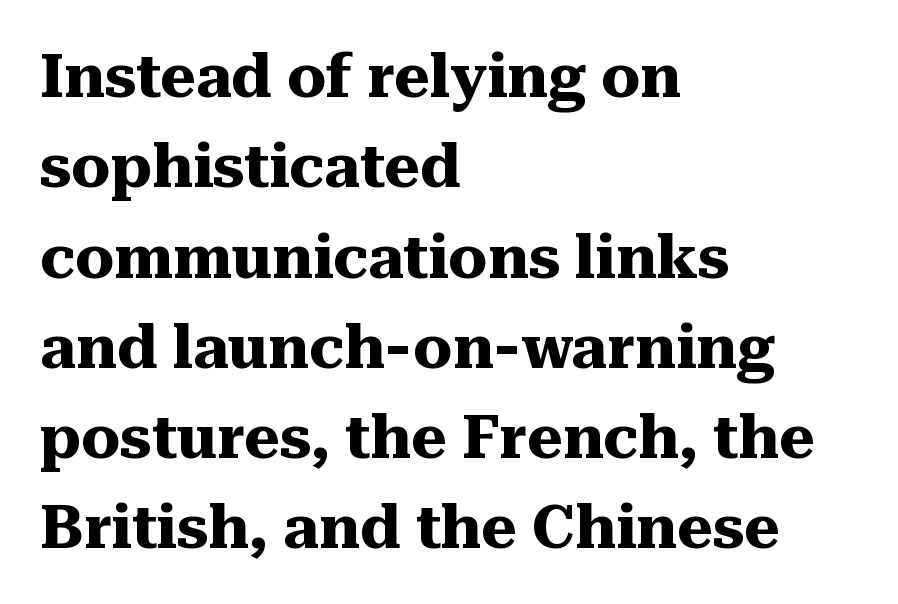
{"serif": "yes", "italic": "no", "bold": "yes", "weight": "heavy", "width": "normal", "stroke_contrast": "medium", "x_height": "medium", "monospaced": "no", "underline": "no", "align": "left", "line_spacing": "normal", "line_spacing_ratio": 1.48, "letter_spacing": "normal", "letter_spacing_em": 0.0, "glyph_px": 61}
